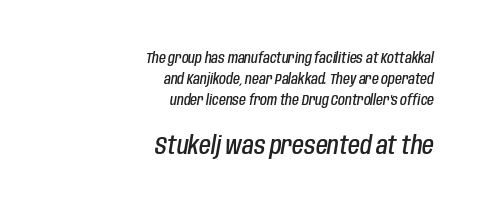
{"italic": "yes", "lean": "right", "slant_degrees": 10, "bold": "semi", "underline": "no", "align": "right", "line_spacing": "normal", "line_spacing_ratio": 1.51, "letter_spacing": "normal", "letter_spacing_em": 0.0, "larger_block": "second", "size_ratio": 1.71, "glyph_px": 24}
